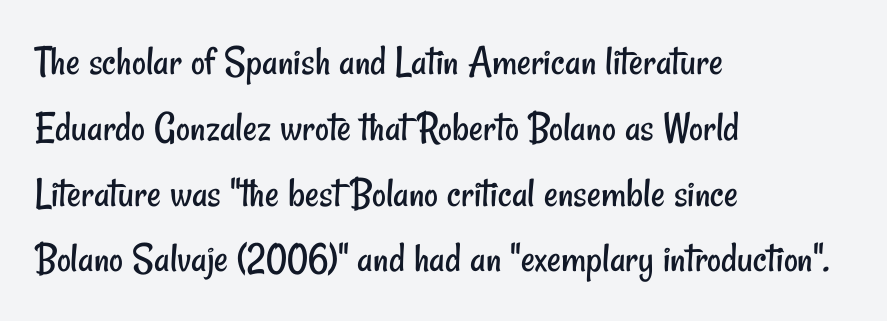
Q: Is the text bold? A: No.
Q: Is the typeface a serif or a sans-serif typeface? A: Sans-serif.
Q: Is the text underlined? A: No.
Q: How is the paragraph aligned? A: Left-aligned.
Q: Is the spacing between letters normal or unusually wide? A: Normal.
Q: Is the spacing between lines tight, normal or loose? A: Normal.
Q: Width (condensed, normal, or wide)? A: Condensed.
Q: Stroke contrast? A: Low.
Q: x-height? A: Small.
Q: Monospaced? A: No.
